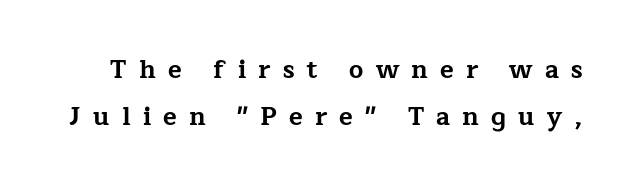
Q: Is the text bold? A: Yes.
Q: Is the text italic (slanted)? A: No, it is upright.
Q: Is the text underlined? A: No.
Q: Is the spacing between letters normal or unusually wide? A: Unusually wide.
